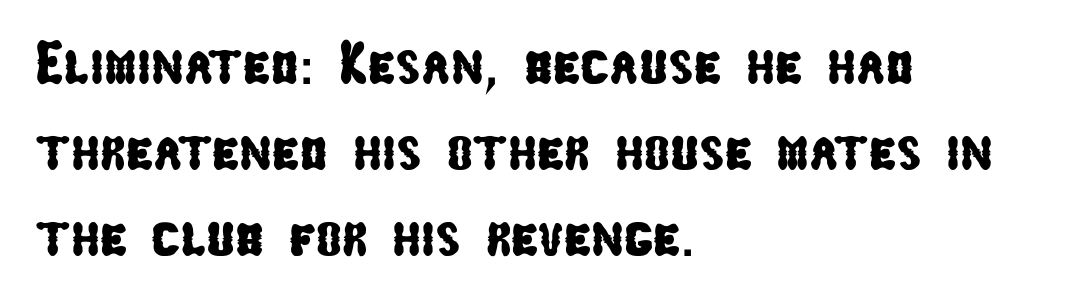
The image shows 61 px condensed sans-serif type; set left-aligned, normal line spacing (1.41x), normal letter spacing, not underlined; low stroke contrast and a medium x-height.
